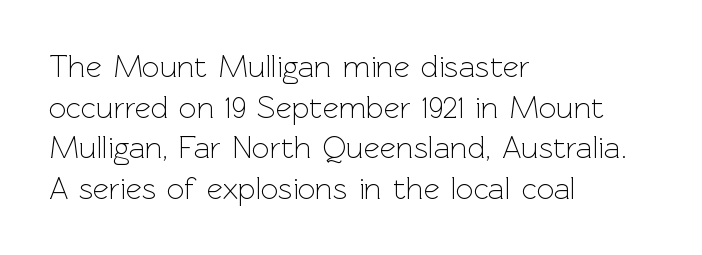
{"serif": "no", "italic": "no", "bold": "no", "weight": "light", "width": "normal", "x_height": "medium", "monospaced": "no", "underline": "no", "align": "left", "line_spacing": "normal", "line_spacing_ratio": 1.31, "letter_spacing": "normal", "letter_spacing_em": 0.0, "glyph_px": 31}
